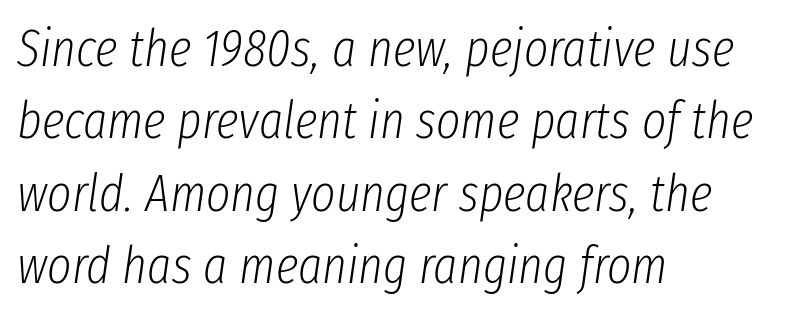
{"italic": "yes", "lean": "right", "slant_degrees": 8, "bold": "no", "weight": "light", "width": "condensed", "stroke_contrast": "low", "x_height": "medium", "monospaced": "no", "underline": "no", "align": "left", "line_spacing": "normal", "line_spacing_ratio": 1.39, "letter_spacing": "normal", "letter_spacing_em": 0.0, "glyph_px": 52}
